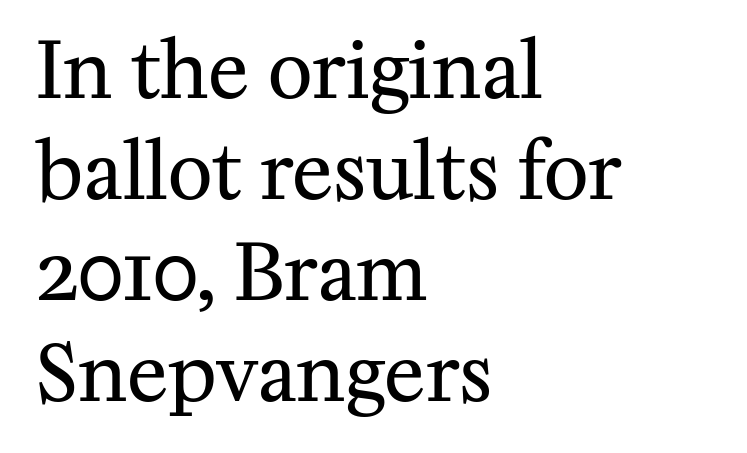
You could not count columns in this text — the font is proportionally spaced. Check under the words: just untouched page. Inter-character spacing is left at the font's built-in metrics. The font family rendered here belongs to the serif group. Is the type heavy? It reads as light-to-regular instead. If you drew a ruler down the left edge, every line would touch it.
